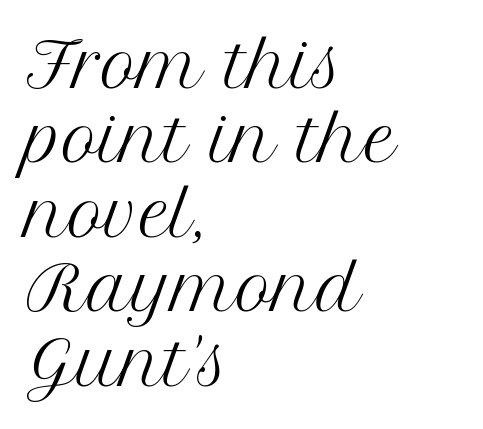
These lines keep a tight, regular rhythm from letter to letter. These lines are set flush left with a ragged right edge. The gap between lines stays unmarked.
